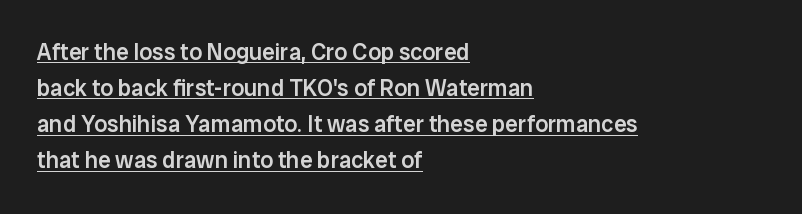
The image shows 23 px text type, upright; set left-aligned, normal line spacing (1.57x), normal letter spacing, underlined.
